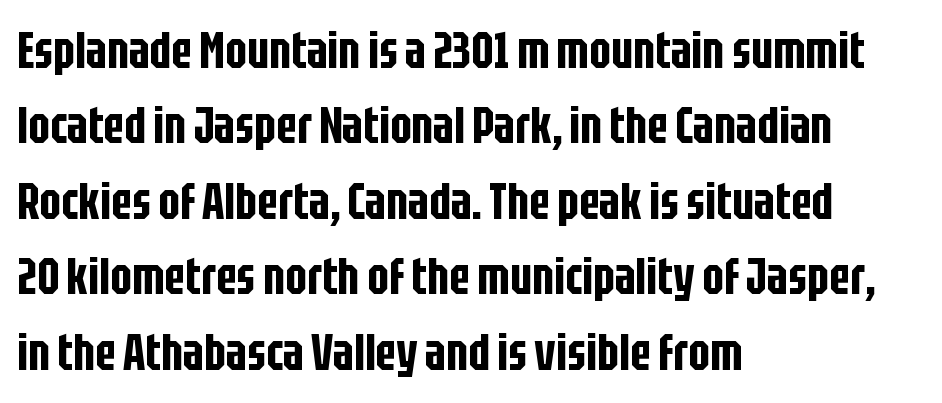
The image shows 51 px condensed sans-serif type, upright; set left-aligned, normal line spacing (1.48x), normal letter spacing, not underlined; low stroke contrast and a large x-height.
